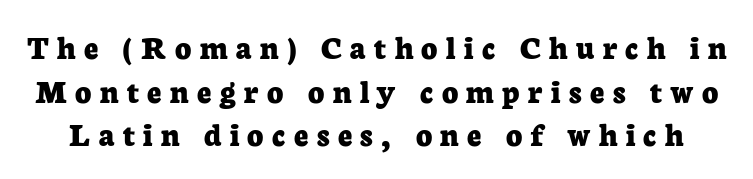
{"serif": "yes", "italic": "no", "bold": "yes", "weight": "bold", "width": "normal", "stroke_contrast": "low", "x_height": "medium", "monospaced": "no", "underline": "no", "line_spacing": "normal", "line_spacing_ratio": 1.25, "letter_spacing": "wide", "letter_spacing_em": 0.24, "glyph_px": 35}
